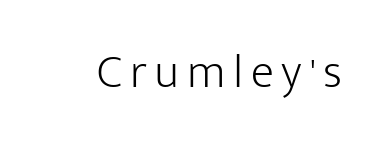
What kind of face is this? One without serifs — a sans. Words float on clear page, feet unadorned. The font's upright variant was chosen for this text. Weight: in the light-to-regular range. Do the characters align in a grid? No, the font is proportional.
